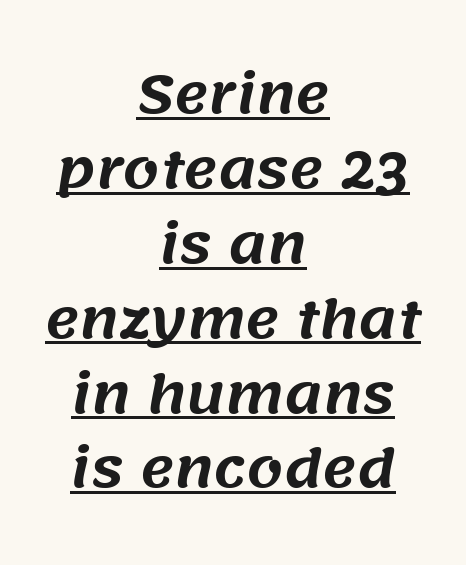
{"serif": "no", "width": "normal", "stroke_contrast": "medium", "x_height": "large", "monospaced": "no", "underline": "yes", "align": "center", "line_spacing": "normal", "line_spacing_ratio": 1.44, "letter_spacing": "normal", "letter_spacing_em": 0.0, "glyph_px": 52}
